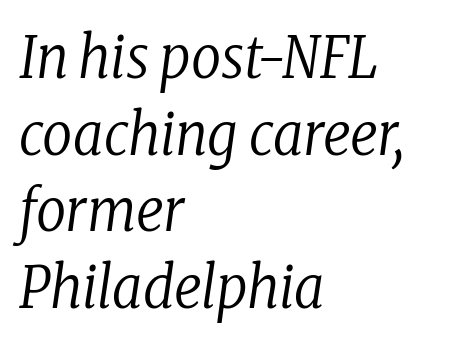
The image shows 59 px regular-weight, condensed serif type, italic (leaning right); set left-aligned, normal line spacing (1.3x), normal letter spacing, not underlined; low stroke contrast and a medium x-height.
